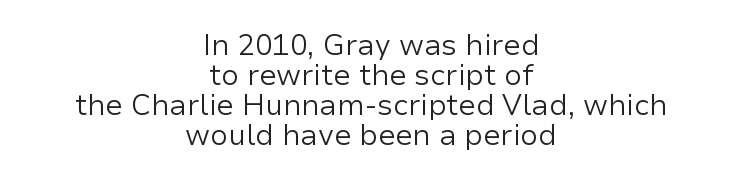
Q: Is the text bold? A: No.
Q: Is the text italic (slanted)? A: No, it is upright.
Q: Is the typeface a serif or a sans-serif typeface? A: Sans-serif.
Q: Is the text underlined? A: No.
Q: How is the paragraph aligned? A: Centered.
Q: Is the spacing between letters normal or unusually wide? A: Normal.
Q: Is the spacing between lines tight, normal or loose? A: Tight.
Q: Width (condensed, normal, or wide)? A: Normal.
Q: Stroke contrast? A: Low.
Q: x-height? A: Medium.
Q: Monospaced? A: No.
